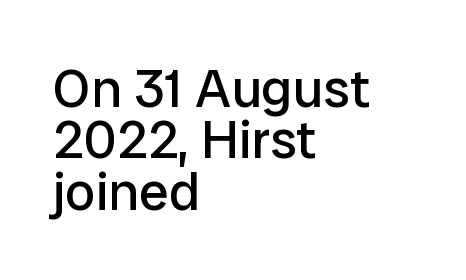
This rendering features lettering with no underline. This sample uses an upright cut, with every glyph sitting square on the baseline. The typesetting does not lean heavy: it is not bold. The gaps between neighbouring characters are ordinary and unremarkable. This rendering employs a face without finishing strokes, i.e., a sans-serif. Proportional: the letters do not fall into vertical columns.
